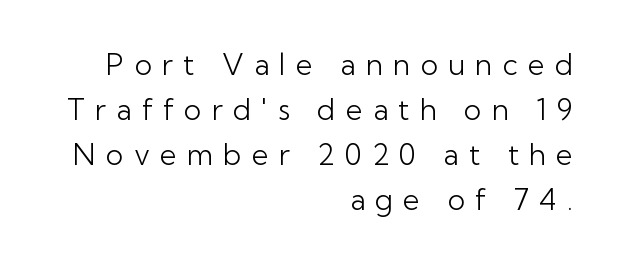
The image shows 29 px light sans-serif type, upright; set right-aligned, normal line spacing (1.55x), unusually wide letter spacing (+0.35 em), not underlined; low stroke contrast and a medium x-height.
